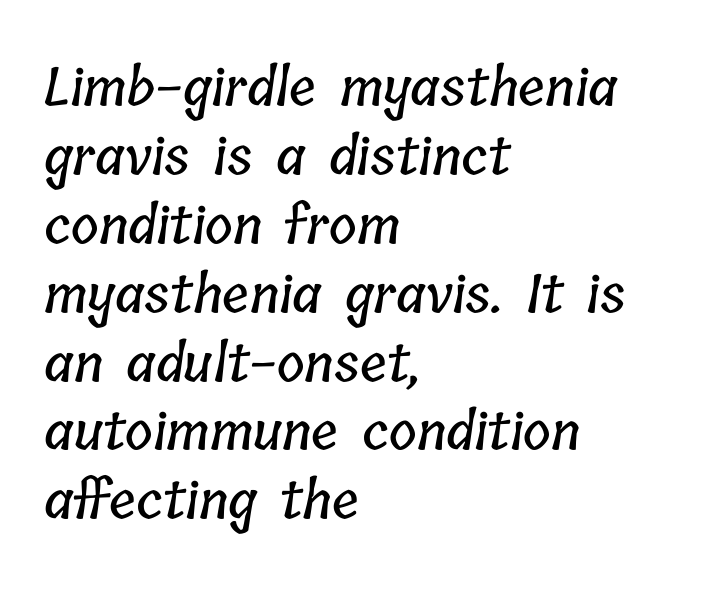
The image shows 53 px condensed type; set left-aligned, normal line spacing (1.3x), normal letter spacing, not underlined; low stroke contrast and a medium x-height.
